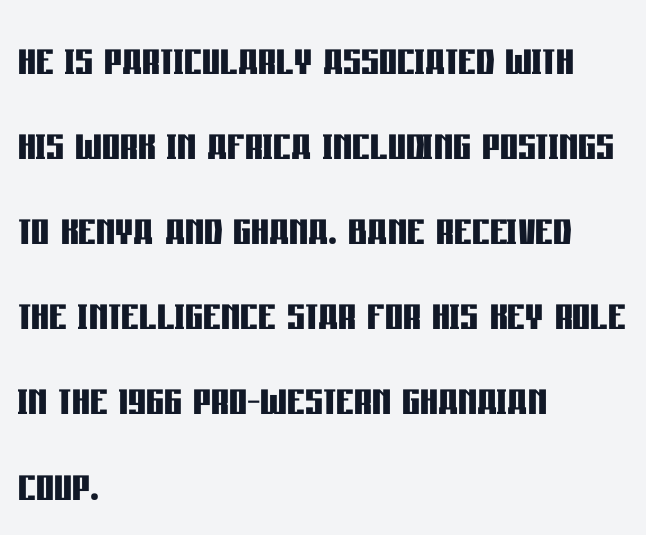
{"serif": "no", "italic": "no", "bold": "yes", "weight": "semibold", "width": "condensed", "stroke_contrast": "low", "x_height": "large", "monospaced": "no", "underline": "no", "align": "left", "line_spacing": "normal", "line_spacing_ratio": 1.52, "letter_spacing": "normal", "letter_spacing_em": 0.0, "glyph_px": 56}
